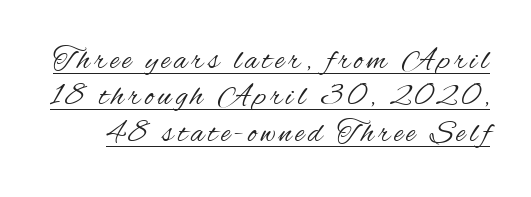
Q: Is the text bold? A: No.
Q: Is the text italic (slanted)? A: Yes.
Q: Is the typeface a serif or a sans-serif typeface? A: Sans-serif.
Q: Is the text underlined? A: Yes.
Q: Width (condensed, normal, or wide)? A: Condensed.
Q: Stroke contrast? A: Medium.
Q: x-height? A: Small.
Q: Monospaced? A: No.
